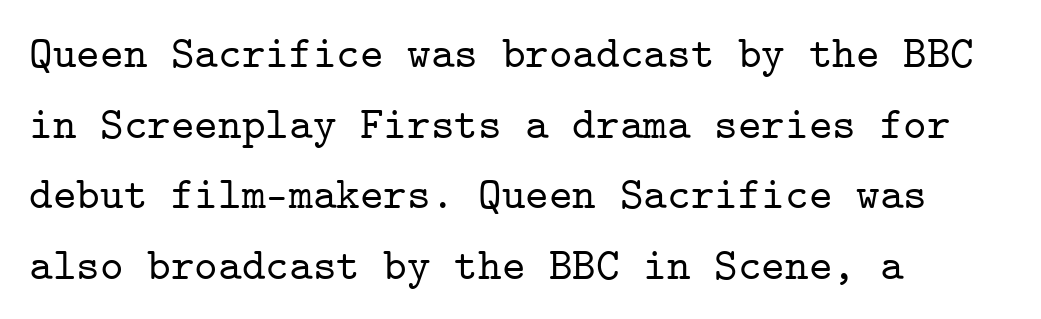
The image shows 45 px serif type, upright, monospaced; set left-aligned, normal line spacing (1.57x), normal letter spacing, not underlined; low stroke contrast and a medium x-height.
